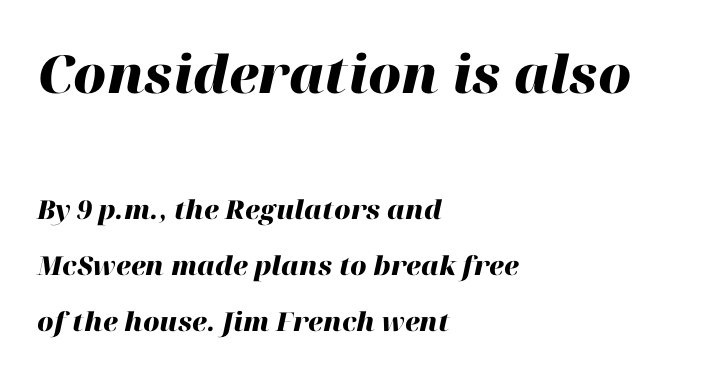
{"italic": "yes", "lean": "right", "slant_degrees": 12, "bold": "yes", "weight": "heavy", "width": "normal", "stroke_contrast": "high", "x_height": "medium", "monospaced": "no", "underline": "no", "align": "left", "line_spacing": "loose", "line_spacing_ratio": 2.16, "letter_spacing": "normal", "letter_spacing_em": 0.0, "larger_block": "first", "size_ratio": 2.0, "glyph_px": 52}
